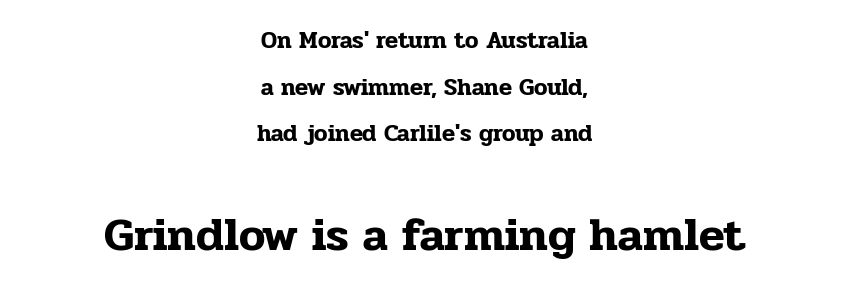
{"serif": "yes", "italic": "no", "width": "normal", "stroke_contrast": "low", "x_height": "medium", "monospaced": "no", "underline": "no", "align": "center", "line_spacing": "loose", "line_spacing_ratio": 1.94, "letter_spacing": "normal", "letter_spacing_em": 0.0, "larger_block": "second", "size_ratio": 1.96, "glyph_px": 47}
